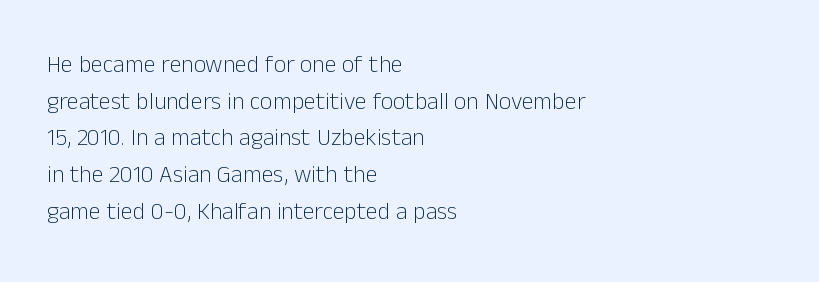
The image shows 24 px text type, upright; set left-aligned, normal line spacing (1.53x), normal letter spacing, not underlined.
